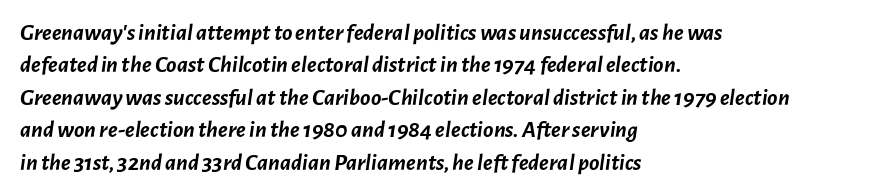
The image shows 24 px bold type, italic (leaning right); set left-aligned, normal line spacing (1.35x), normal letter spacing, not underlined.
